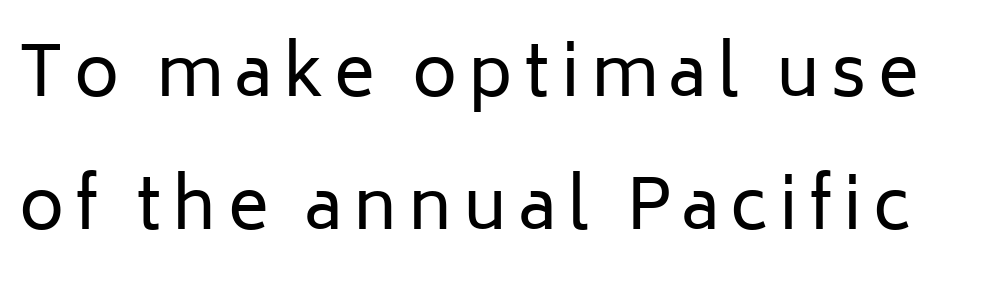
Q: Is the text bold? A: No.
Q: Is the text italic (slanted)? A: No, it is upright.
Q: Is the typeface a serif or a sans-serif typeface? A: Sans-serif.
Q: Is the text underlined? A: No.
Q: Is the spacing between lines tight, normal or loose? A: Loose.
Q: Width (condensed, normal, or wide)? A: Normal.
Q: Stroke contrast? A: Low.
Q: x-height? A: Medium.
Q: Monospaced? A: No.
